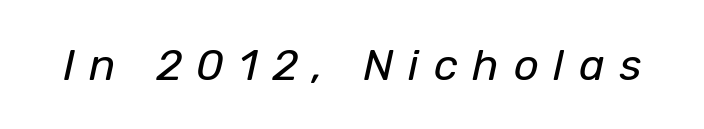
Q: Is the text bold? A: No.
Q: Is the text italic (slanted)? A: Yes, it leans right by about 12 degrees.
Q: Is the text underlined? A: No.
Q: Is the spacing between letters normal or unusually wide? A: Unusually wide.
Q: Width (condensed, normal, or wide)? A: Normal.
Q: Stroke contrast? A: Low.
Q: x-height? A: Medium.
Q: Monospaced? A: No.
